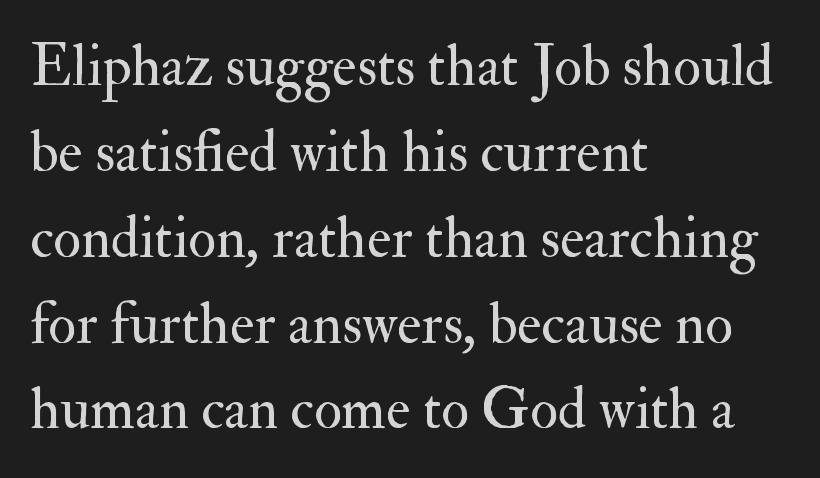
Q: Is the text bold? A: No.
Q: Is the text italic (slanted)? A: No, it is upright.
Q: Is the typeface a serif or a sans-serif typeface? A: Serif.
Q: Is the text underlined? A: No.
Q: How is the paragraph aligned? A: Left-aligned.
Q: Is the spacing between letters normal or unusually wide? A: Normal.
Q: Is the spacing between lines tight, normal or loose? A: Normal.
Q: Width (condensed, normal, or wide)? A: Normal.
Q: Stroke contrast? A: Medium.
Q: x-height? A: Small.
Q: Monospaced? A: No.
